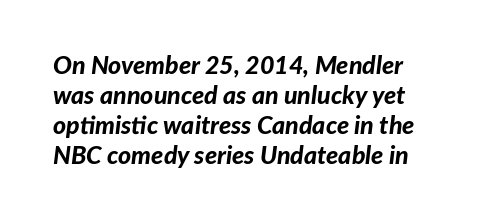
Q: Is the text bold? A: Yes.
Q: Is the text italic (slanted)? A: Yes, it leans right by about 7 degrees.
Q: Is the text underlined? A: No.
Q: Is the spacing between letters normal or unusually wide? A: Normal.
